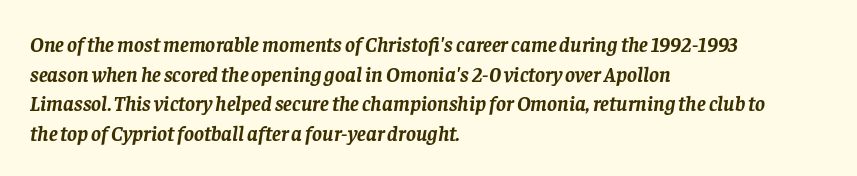
Summary of weight: heavy, a full bold. Students, observe: this is what conventionally led text looks like. Typeset ragged right — the left edge is the straight one. In terms of letterspacing, this is plain default setting. The space beneath each line is pristine and unruled. The passage shown leans; its letterforms are oblique.
